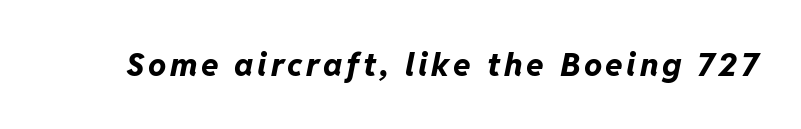
The image shows 32 px bold type, italic (leaning right); set not underlined; low stroke contrast and a medium x-height.
